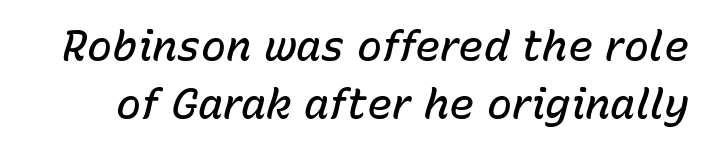
Q: Is the text bold? A: Semi-bold.
Q: Is the text italic (slanted)? A: Yes, it leans right by about 15 degrees.
Q: Is the text underlined? A: No.
Q: Is the spacing between letters normal or unusually wide? A: Normal.
Q: Is the spacing between lines tight, normal or loose? A: Normal.
Q: Width (condensed, normal, or wide)? A: Normal.
Q: Stroke contrast? A: Low.
Q: x-height? A: Medium.
Q: Monospaced? A: No.
